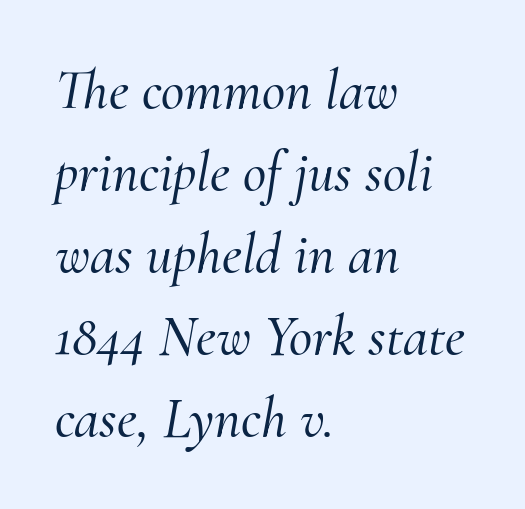
{"serif": "yes", "italic": "yes", "lean": "right", "slant_degrees": 10, "width": "normal", "stroke_contrast": "medium", "x_height": "small", "monospaced": "no", "underline": "no", "align": "left", "line_spacing": "normal", "line_spacing_ratio": 1.44, "letter_spacing": "normal", "letter_spacing_em": 0.0, "glyph_px": 57}
